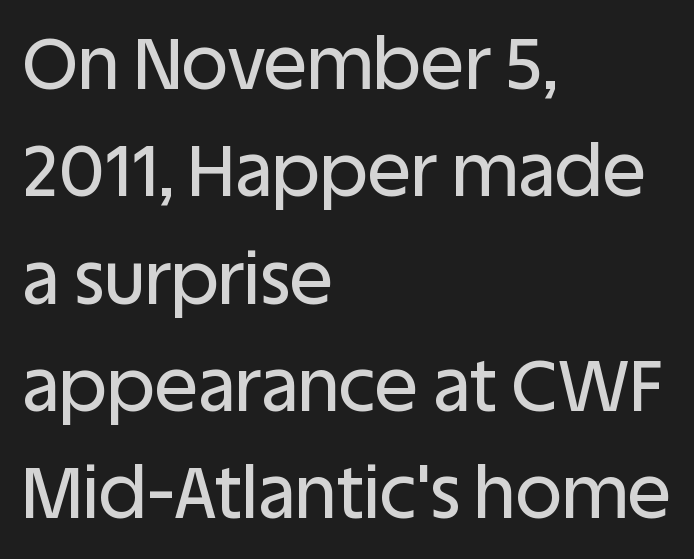
Nothing unusual about the tracking: characters are spaced as the font intends. Descenders hang freely into open space. Grotesque or geometric, the face here clearly has no serifs. The typesetter chose a ragged-right arrangement here. Does the leading feel generous? No, just average.
